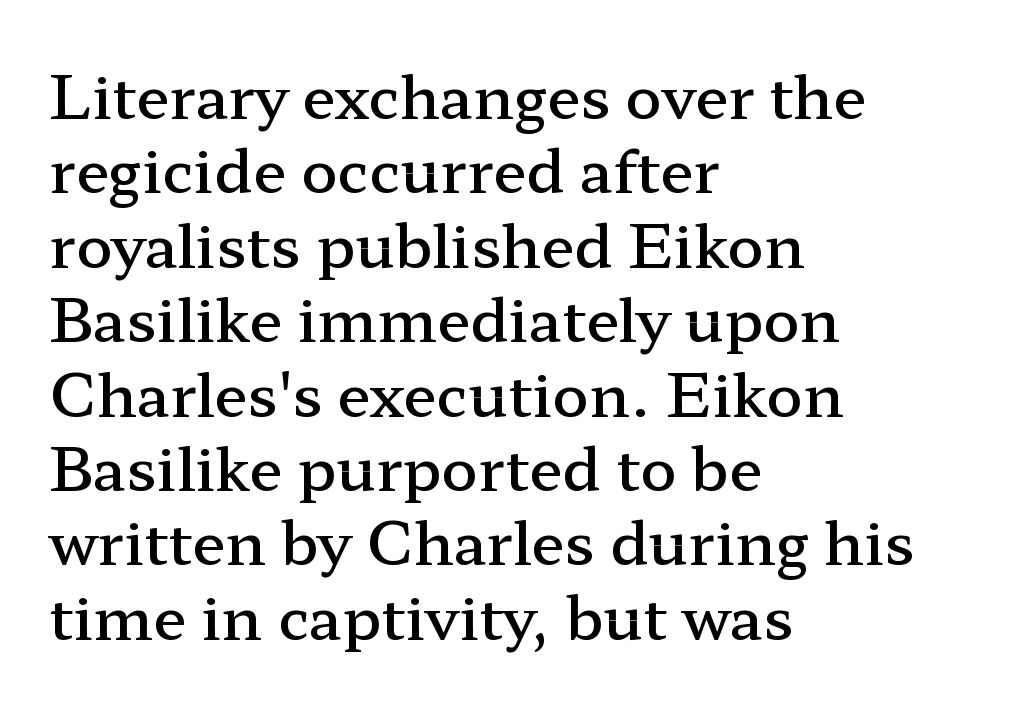
The image shows 60 px semibold, wide serif type, upright; set left-aligned, line spacing 1.24x, normal letter spacing, not underlined; low stroke contrast and a medium x-height.
